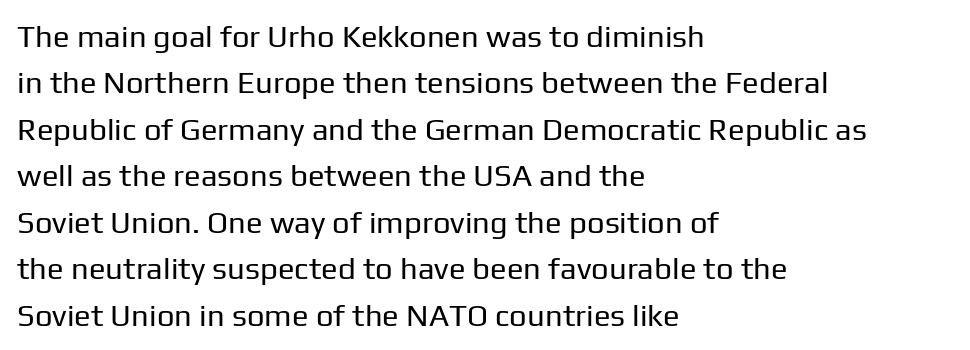
{"serif": "no", "italic": "no", "bold": "no", "weight": "regular", "width": "normal", "stroke_contrast": "low", "x_height": "medium", "monospaced": "no", "underline": "no", "align": "left", "line_spacing": "normal", "line_spacing_ratio": 1.5, "letter_spacing": "normal", "letter_spacing_em": 0.0, "glyph_px": 31}
